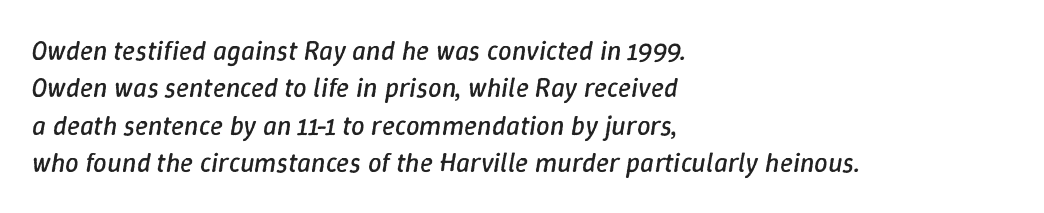
Q: Is the text bold? A: No.
Q: Is the text italic (slanted)? A: Yes, it leans right by about 9 degrees.
Q: Is the text underlined? A: No.
Q: How is the paragraph aligned? A: Left-aligned.
Q: Is the spacing between letters normal or unusually wide? A: Normal.
Q: Is the spacing between lines tight, normal or loose? A: Normal.
